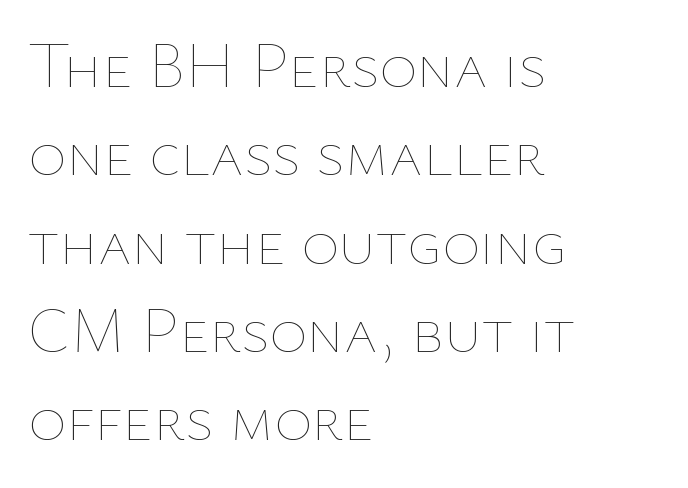
A roman cut, with each character standing at attention. Do the characters align in a grid? No, the font is proportional. Visually the block forms a straight wall on the left and a jagged coastline on the right. Is the type heavy? It reads as light-to-regular instead. One glance says typical: line gaps are just what's usual.
